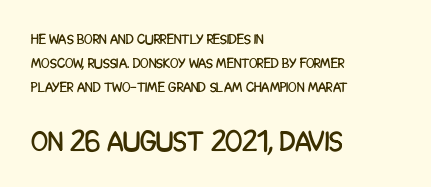
Q: Is the text italic (slanted)? A: No, it is upright.
Q: Is the typeface a serif or a sans-serif typeface? A: Sans-serif.
Q: Is the text underlined? A: No.
Q: How is the paragraph aligned? A: Left-aligned.
Q: Is the spacing between letters normal or unusually wide? A: Normal.
Q: Which block of text is set in a larger size, the first (top) or the second (bottom)? A: The second (bottom) one.
Q: Width (condensed, normal, or wide)? A: Condensed.
Q: Stroke contrast? A: Low.
Q: x-height? A: Large.
Q: Monospaced? A: No.
